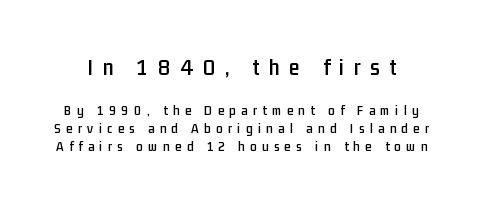
Q: Is the text italic (slanted)? A: No, it is upright.
Q: Is the text underlined? A: No.
Q: Is the spacing between letters normal or unusually wide? A: Unusually wide.
Q: Is the spacing between lines tight, normal or loose? A: Normal.
Q: Which block of text is set in a larger size, the first (top) or the second (bottom)? A: The first (top) one.
